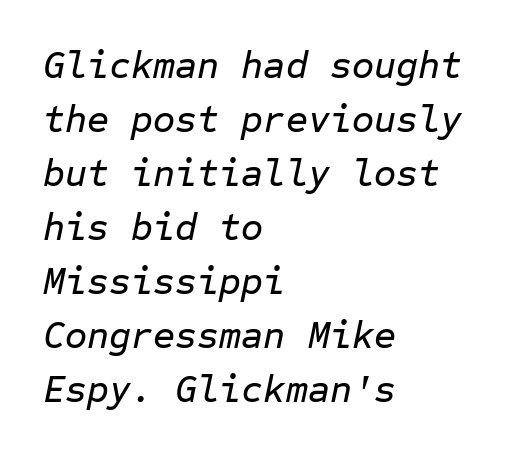
If you measured baseline to baseline, you'd find a middling distance. The compositor pushed each line to the left boundary. Default kerning and tracking; the words read as compact shapes. The face used here is monospaced, like something from a code editor. These lines were composed using italics.
